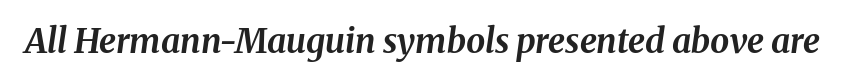
Stroke thickness is high; the sample reads as a true bold. A typesetter would mark this as italic. The letters advance in unequal steps, a hallmark of proportional type. Observe the ordinary spacing: letters are neighbours, not strangers. Underline: absent.
